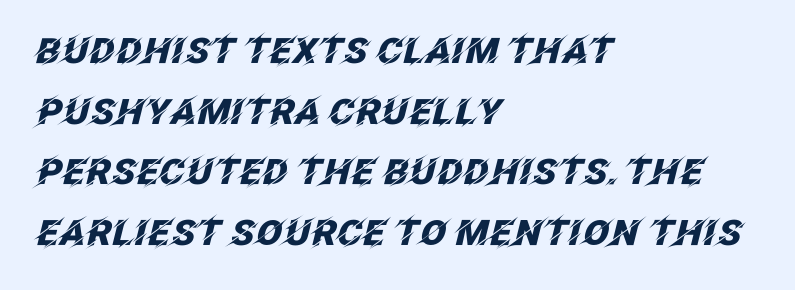
{"italic": "yes", "lean": "right", "slant_degrees": 12, "bold": "yes", "weight": "heavy", "width": "normal", "stroke_contrast": "low", "x_height": "large", "monospaced": "no", "underline": "no", "align": "left", "line_spacing_ratio": 1.73, "letter_spacing": "normal", "letter_spacing_em": 0.0, "glyph_px": 35}
